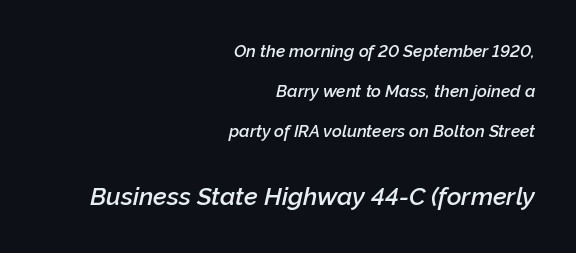
The image shows 25 px text type, italic (leaning right); set right-aligned, loose line spacing (2.36x), normal letter spacing, not underlined; the second (bottom) block is 1.47x larger.
